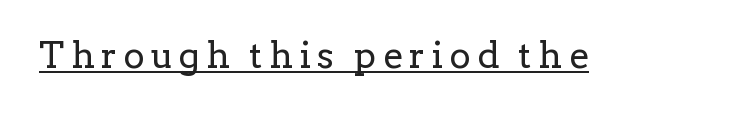
The image shows 36 px regular-weight serif type, upright; set underlined; low stroke contrast and a medium x-height.
